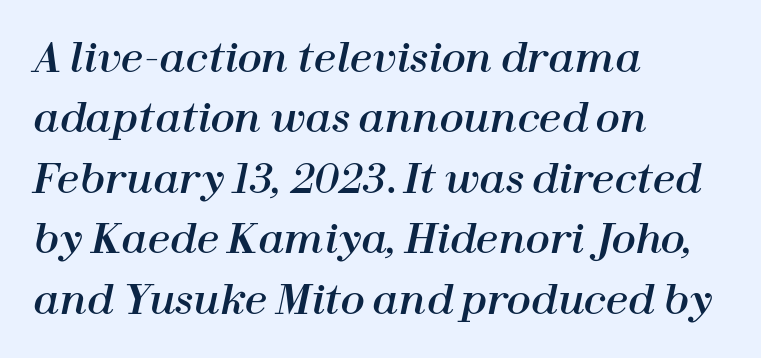
Tracking here is standard; glyphs follow each other at the usual distance. Emphasis-style slanted type is in use. Underline: absent. The rag falls on the right side of this text block.
